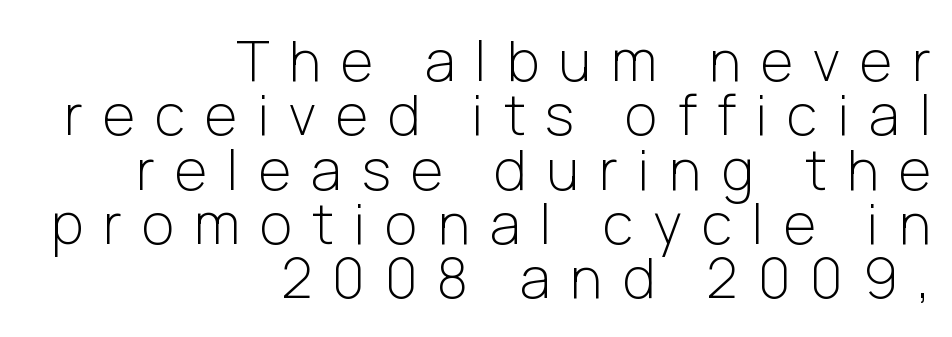
{"serif": "no", "italic": "no", "bold": "no", "weight": "light", "width": "normal", "stroke_contrast": "low", "x_height": "medium", "monospaced": "no", "underline": "no", "align": "right", "line_spacing": "tight", "line_spacing_ratio": 0.97, "letter_spacing": "wide", "letter_spacing_em": 0.36, "glyph_px": 56}
